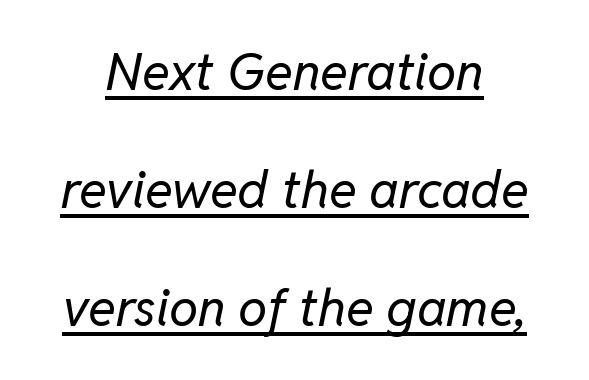
{"italic": "yes", "lean": "right", "slant_degrees": 11, "bold": "no", "weight": "regular", "width": "normal", "stroke_contrast": "low", "x_height": "medium", "monospaced": "no", "underline": "yes", "align": "center", "line_spacing": "loose", "line_spacing_ratio": 2.27, "letter_spacing": "normal", "letter_spacing_em": 0.0, "glyph_px": 52}
